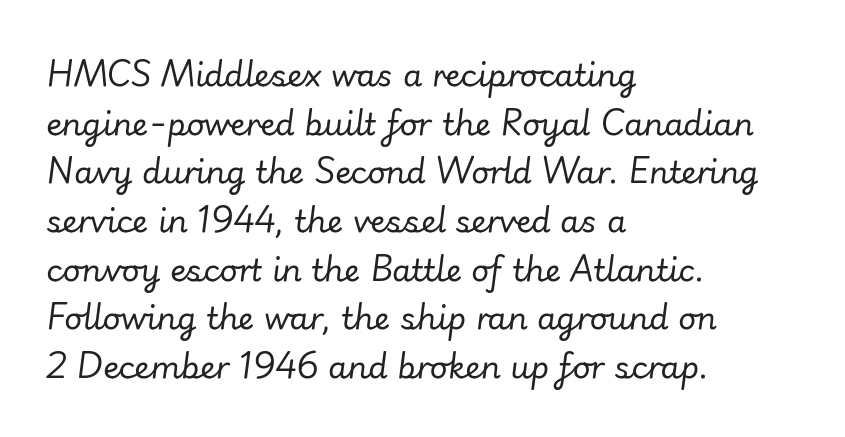
Q: Is the text bold? A: No.
Q: Is the text italic (slanted)? A: Yes, it leans right by about 7 degrees.
Q: Is the text underlined? A: No.
Q: How is the paragraph aligned? A: Left-aligned.
Q: Is the spacing between letters normal or unusually wide? A: Normal.
Q: Is the spacing between lines tight, normal or loose? A: Normal.
Q: Width (condensed, normal, or wide)? A: Normal.
Q: Stroke contrast? A: Low.
Q: x-height? A: Small.
Q: Monospaced? A: No.
